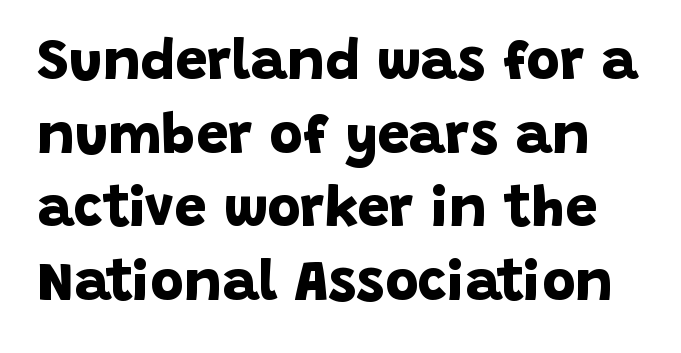
These lines are composed in type without serifs. The passage shown is not underscored anywhere. The passage shown stacks its lines at a standard gap. Do the characters align in a grid? No, the font is proportional.
